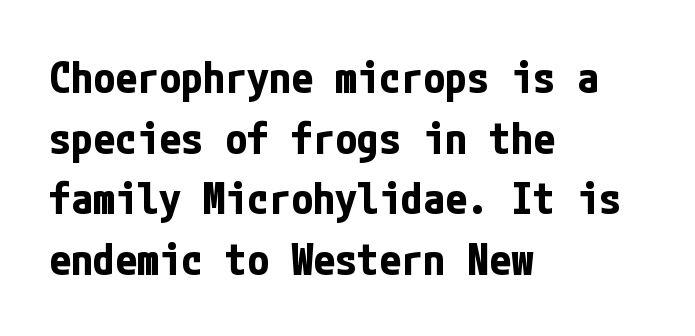
The image shows 44 px bold, condensed sans-serif type, upright; set left-aligned, normal line spacing (1.38x), normal letter spacing, not underlined; low stroke contrast and a medium x-height.
